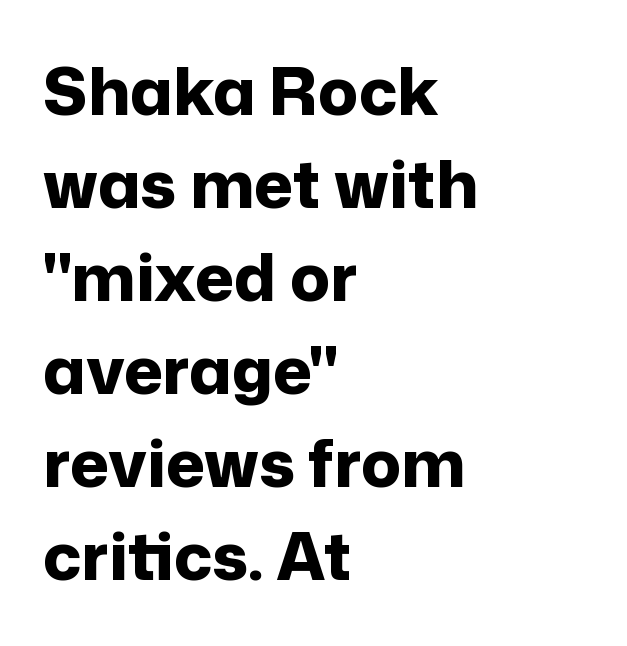
A sans-serif font was chosen for this passage. Posture: upright roman. Every letter is thick-stroked: bold, no question. Here the designer chose a conventional face with non-uniform glyph widths. Check under the words: just untouched page. Line starts are locked; line ends wander.
